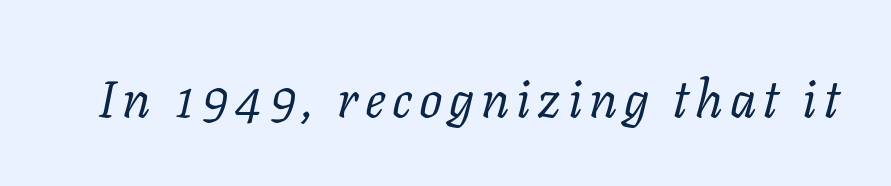
Q: Is the text bold? A: No.
Q: Is the text italic (slanted)? A: Yes, it leans right by about 11 degrees.
Q: Is the typeface a serif or a sans-serif typeface? A: Serif.
Q: Is the text underlined? A: No.
Q: Width (condensed, normal, or wide)? A: Normal.
Q: Stroke contrast? A: Low.
Q: x-height? A: Medium.
Q: Monospaced? A: No.
